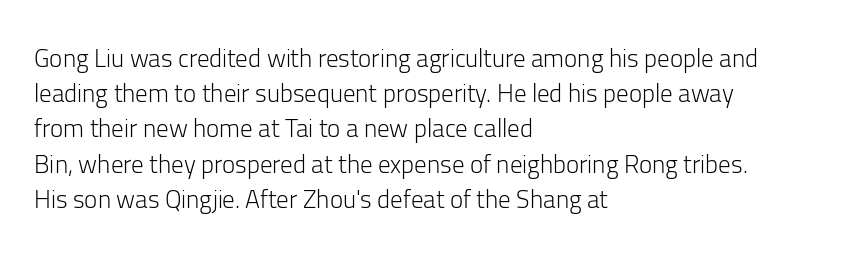
Q: Is the text bold? A: No.
Q: Is the text italic (slanted)? A: No, it is upright.
Q: Is the text underlined? A: No.
Q: How is the paragraph aligned? A: Left-aligned.
Q: Is the spacing between letters normal or unusually wide? A: Normal.
Q: Is the spacing between lines tight, normal or loose? A: Normal.
